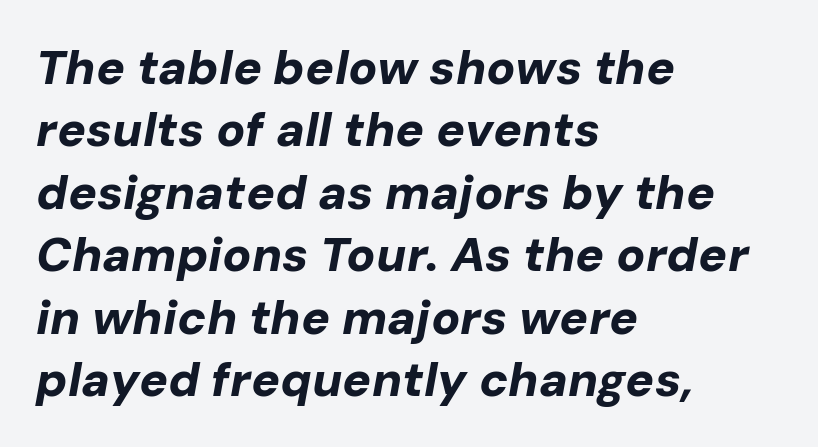
The image shows 48 px bold type, italic (leaning right); set left-aligned, normal line spacing (1.3x), normal letter spacing, not underlined; low stroke contrast and a medium x-height.
